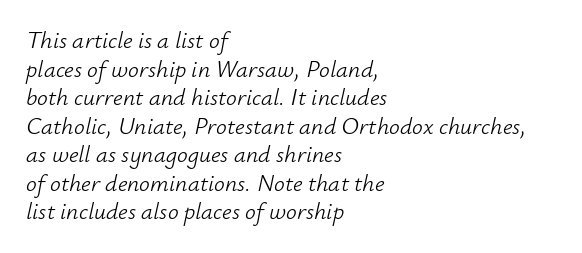
The image shows 24 px text type, italic (leaning right); set left-aligned, line spacing 1.19x, normal letter spacing, not underlined.
